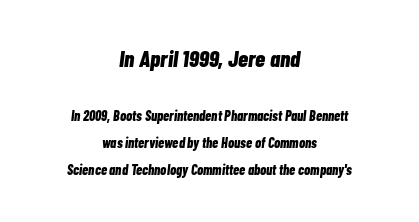
{"italic": "yes", "lean": "right", "slant_degrees": 7, "bold": "yes", "underline": "no", "align": "center", "line_spacing": "loose", "line_spacing_ratio": 1.93, "letter_spacing": "normal", "letter_spacing_em": 0.0, "larger_block": "first", "size_ratio": 1.64, "glyph_px": 23}
